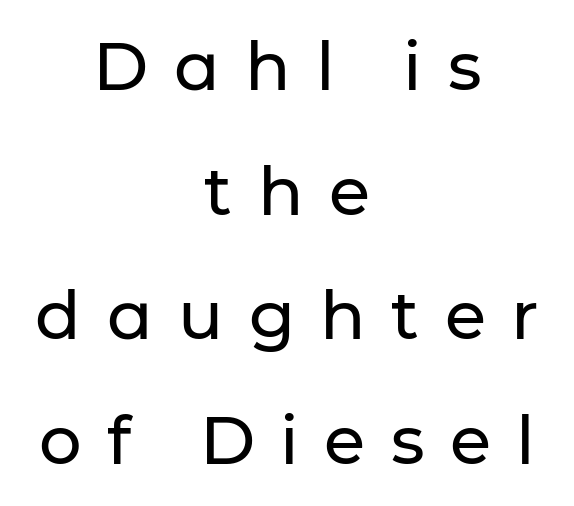
The font's upright variant was chosen for this text. Look at the bottom of the vertical strokes: they stop flat, with no serifs. These lines are rendered in a variable-pitch font. These lines are centered, leaving both edges ragged.
